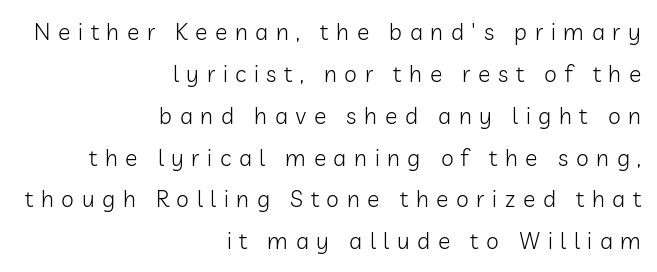
The image shows 23 px text type, upright; set right-aligned, line spacing 1.82x, unusually wide letter spacing (+0.33 em), not underlined.
